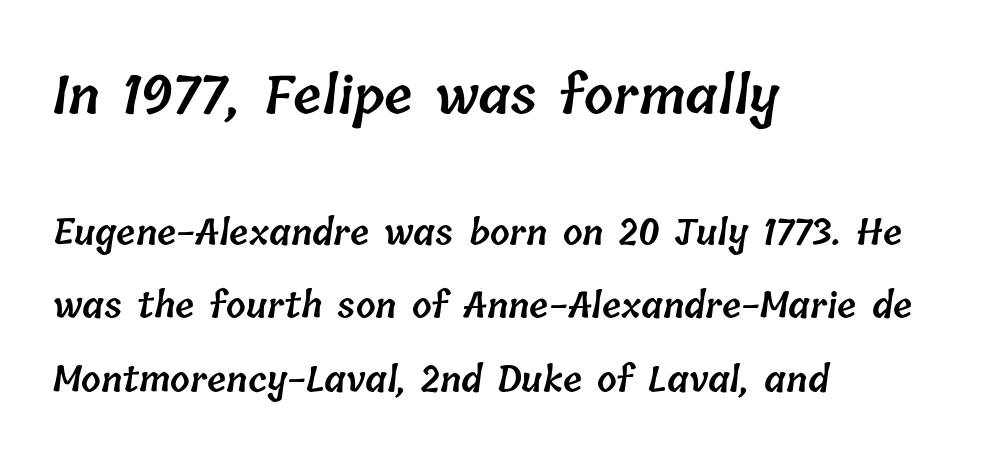
Is the letter spacing exaggerated? No — it looks like the ordinary default. Varying glyph widths throughout — classic text-font behaviour. Typeset ragged right — the left edge is the straight one. Descenders hang freely into open space.
